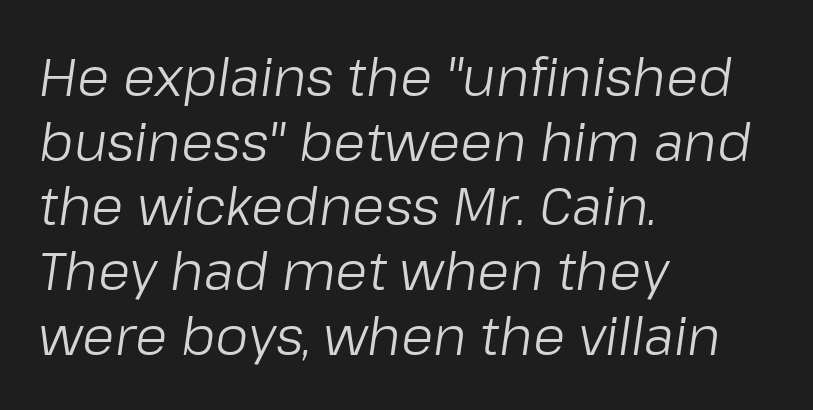
The space beneath each line is pristine and unruled. Spacing verdict: proportional, widths tailored to each character. Is the type slanted? Yes — the strokes lean at a clear angle. The strokes are not fattened; the text isn't bold. The typesetter chose a ragged-right arrangement here.
